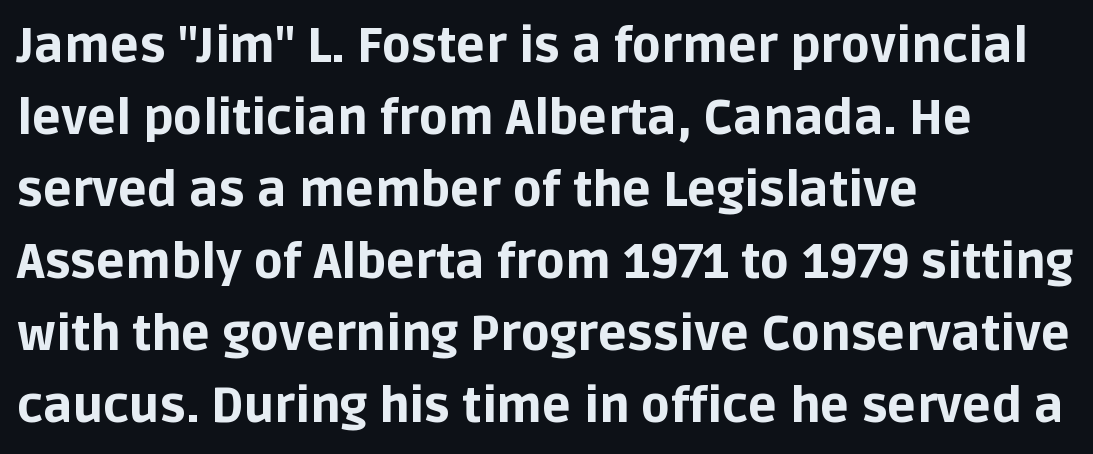
Q: Is the text bold? A: Yes.
Q: Is the text italic (slanted)? A: No, it is upright.
Q: Is the typeface a serif or a sans-serif typeface? A: Sans-serif.
Q: Is the text underlined? A: No.
Q: How is the paragraph aligned? A: Left-aligned.
Q: Is the spacing between letters normal or unusually wide? A: Normal.
Q: Is the spacing between lines tight, normal or loose? A: Normal.
Q: Width (condensed, normal, or wide)? A: Normal.
Q: Stroke contrast? A: Low.
Q: x-height? A: Large.
Q: Monospaced? A: No.
